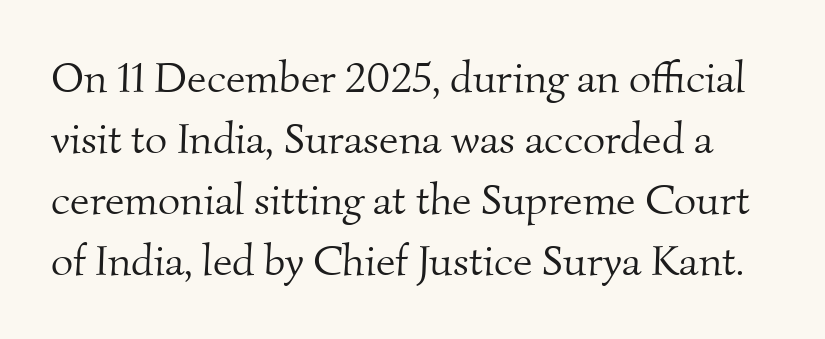
The image shows 43 px light serif type; set normal line spacing (1.42x), normal letter spacing, not underlined; medium stroke contrast and a small x-height.
